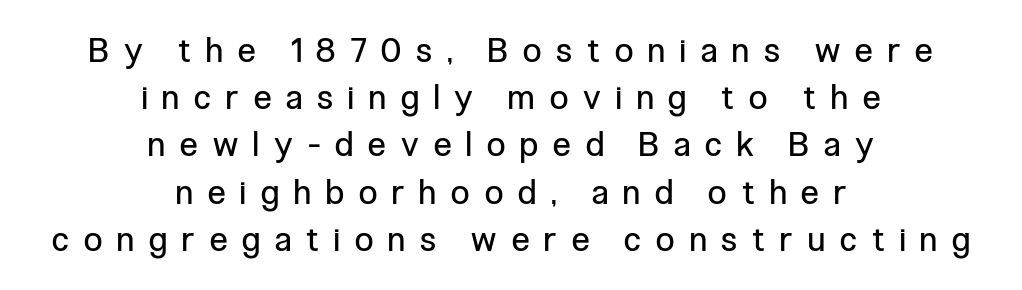
Q: Is the text bold? A: No.
Q: Is the text italic (slanted)? A: No, it is upright.
Q: Is the typeface a serif or a sans-serif typeface? A: Sans-serif.
Q: Is the text underlined? A: No.
Q: How is the paragraph aligned? A: Centered.
Q: Is the spacing between letters normal or unusually wide? A: Unusually wide.
Q: Is the spacing between lines tight, normal or loose? A: Normal.
Q: Width (condensed, normal, or wide)? A: Condensed.
Q: Stroke contrast? A: Low.
Q: x-height? A: Medium.
Q: Monospaced? A: No.
